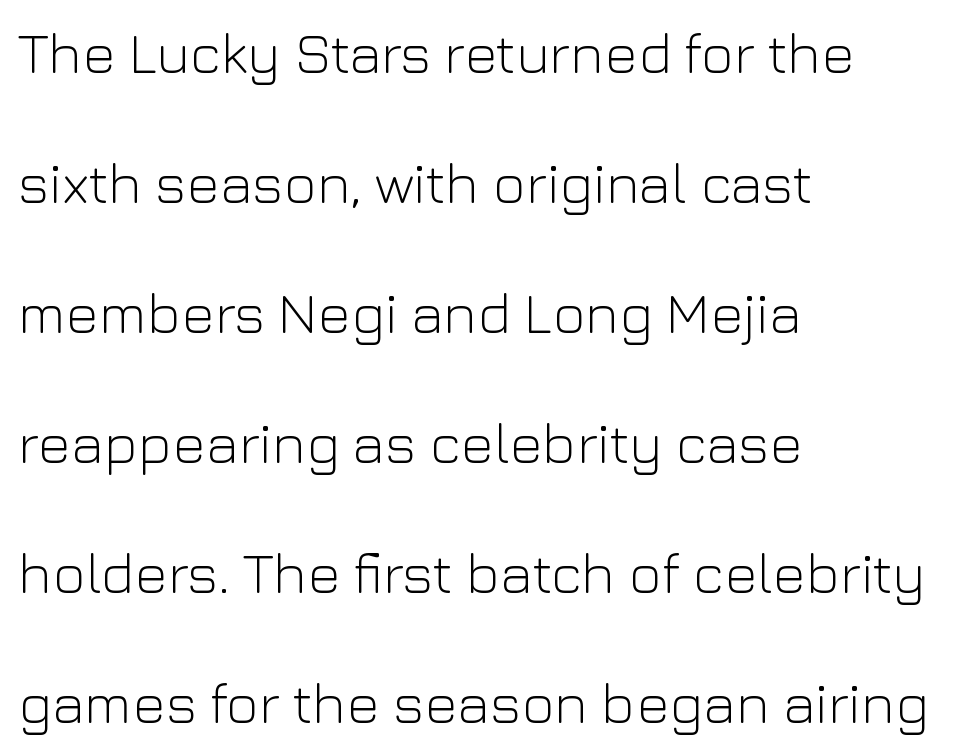
Characters remain perfectly vertical along every line. This sample has the flowing, uneven cadence of proportional lettering. Honestly, the rows look like they've been pulled way apart. This sample uses a sans-serif face. Nothing unusual about the tracking: characters are spaced as the font intends.
